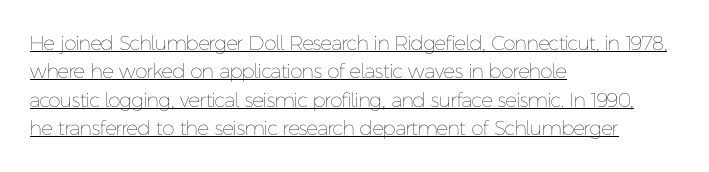
Baseline-to-baseline distance is the conventional proportion of letter height. Glyph-to-glyph distance matches everyday printed text. Typeset ragged right — the left edge is the straight one. These characters rest on top of a visible drawn line.
